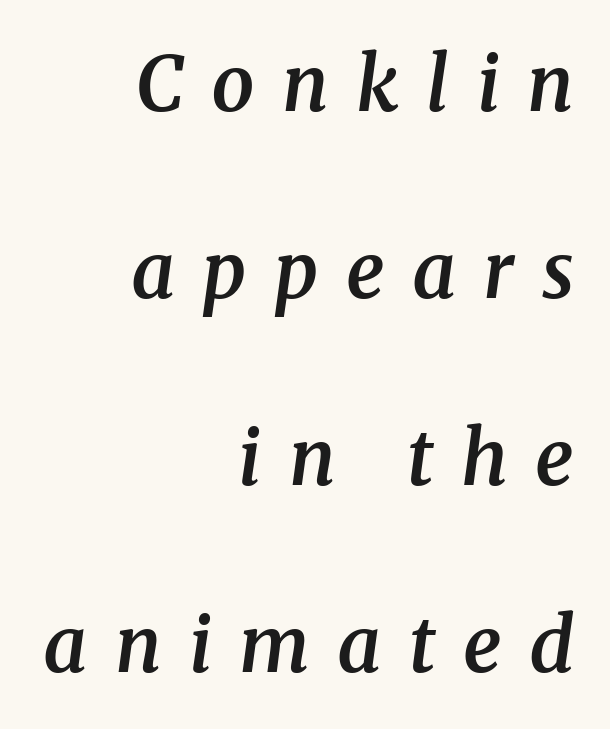
The image shows 76 px semibold serif type, italic (leaning right); set right-aligned, loose line spacing (2.46x), unusually wide letter spacing (+0.36 em), not underlined; medium stroke contrast and a medium x-height.
